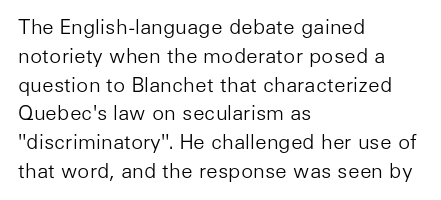
Vertical strokes here are truly vertical. The typesetting does not lean heavy: it is not bold. These lines keep a tight, regular rhythm from letter to letter. Anything drawn beneath the words? Only blank space. The designer left line spacing at the default. Caption: multi-line text, flush left, ragged right.
